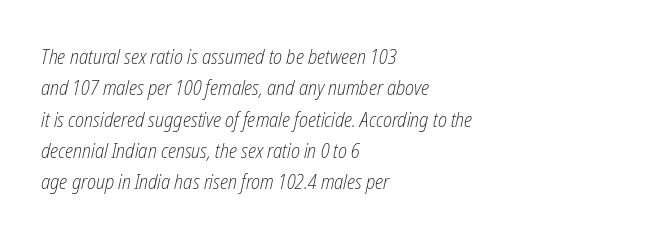
{"italic": "yes", "lean": "right", "slant_degrees": 12, "bold": "no", "underline": "no", "align": "left", "line_spacing": "normal", "line_spacing_ratio": 1.49, "letter_spacing": "normal", "letter_spacing_em": 0.0, "glyph_px": 21}
